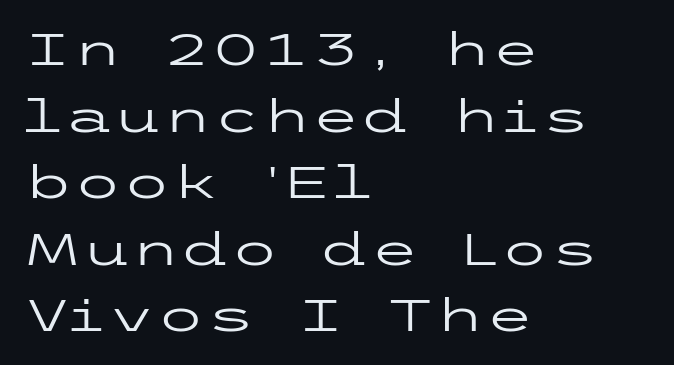
Q: Is the text bold? A: No.
Q: Is the text italic (slanted)? A: No, it is upright.
Q: Is the typeface a serif or a sans-serif typeface? A: Sans-serif.
Q: Is the text underlined? A: No.
Q: How is the paragraph aligned? A: Left-aligned.
Q: Is the spacing between letters normal or unusually wide? A: Normal.
Q: Is the spacing between lines tight, normal or loose? A: Normal.
Q: Width (condensed, normal, or wide)? A: Wide.
Q: Stroke contrast? A: Low.
Q: x-height? A: Medium.
